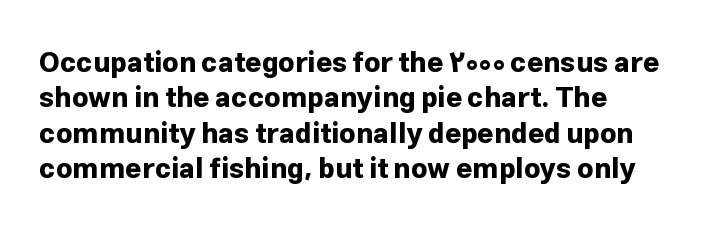
{"serif": "no", "italic": "no", "bold": "yes", "weight": "bold", "width": "normal", "stroke_contrast": "low", "x_height": "medium", "monospaced": "no", "underline": "no", "align": "left", "line_spacing": "normal", "line_spacing_ratio": 1.26, "letter_spacing": "normal", "letter_spacing_em": 0.0, "glyph_px": 28}
